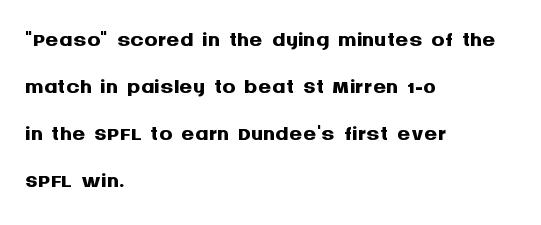
The image shows 33 px semibold sans-serif type, upright; set left-aligned, normal line spacing (1.42x), normal letter spacing, not underlined; medium stroke contrast and a large x-height.
